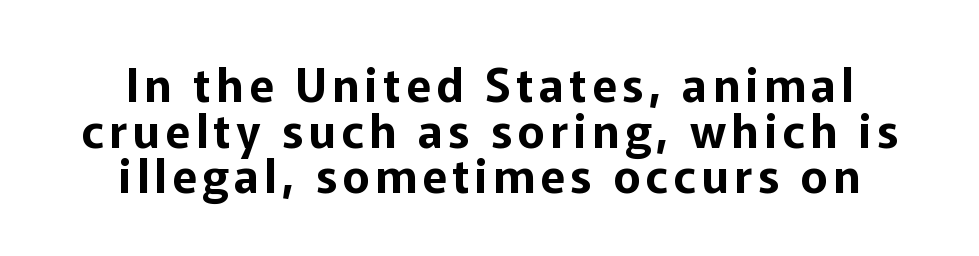
Italic: no, the glyphs are upright roman. Do the characters align in a grid? No, the font is proportional. Clear beneath every line of the passage. The whitespace from short lines is split evenly between both sides. No feet cap the strokes, marking this as sans-serif type.
